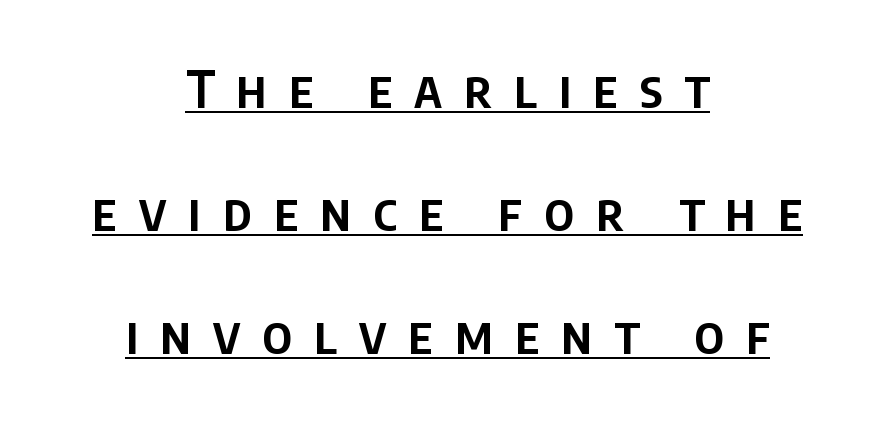
{"serif": "no", "italic": "no", "bold": "semi", "weight": "semibold", "width": "condensed", "stroke_contrast": "low", "x_height": "large", "monospaced": "no", "underline": "yes", "align": "center", "line_spacing": "loose", "line_spacing_ratio": 2.37, "letter_spacing": "wide", "letter_spacing_em": 0.42, "glyph_px": 52}
